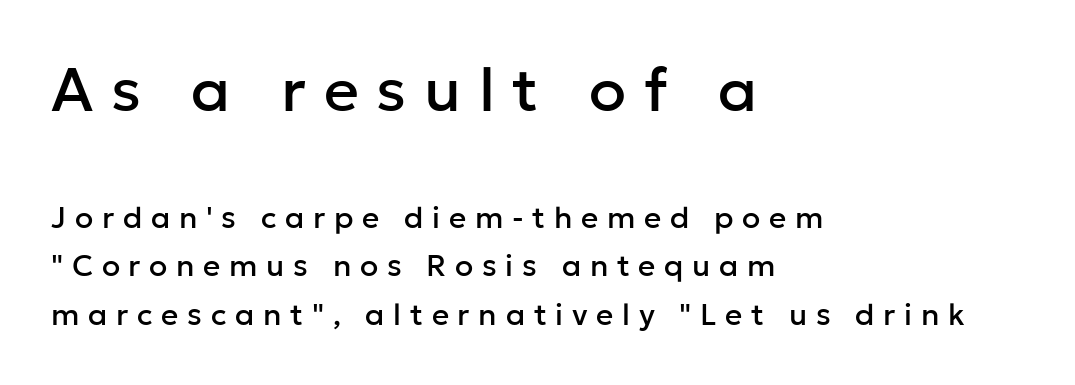
Posture: straight, roman, zero tilt. The ragged edge is on the right, which tells us the setting is flush left. Notice how descenders clear the ascenders below comfortably — that's standard leading. Looks like regular typesetting: each glyph gets only the width it needs. The initial chunk of copy outweighs the following chunk in type size.
